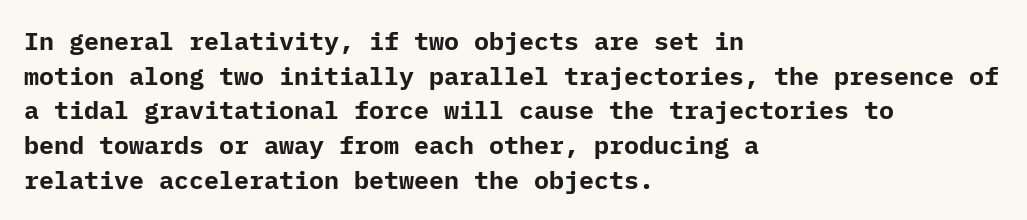
{"italic": "no", "bold": "yes", "underline": "no", "align": "left", "line_spacing": "normal", "line_spacing_ratio": 1.39, "letter_spacing": "normal", "letter_spacing_em": 0.0, "glyph_px": 25}
